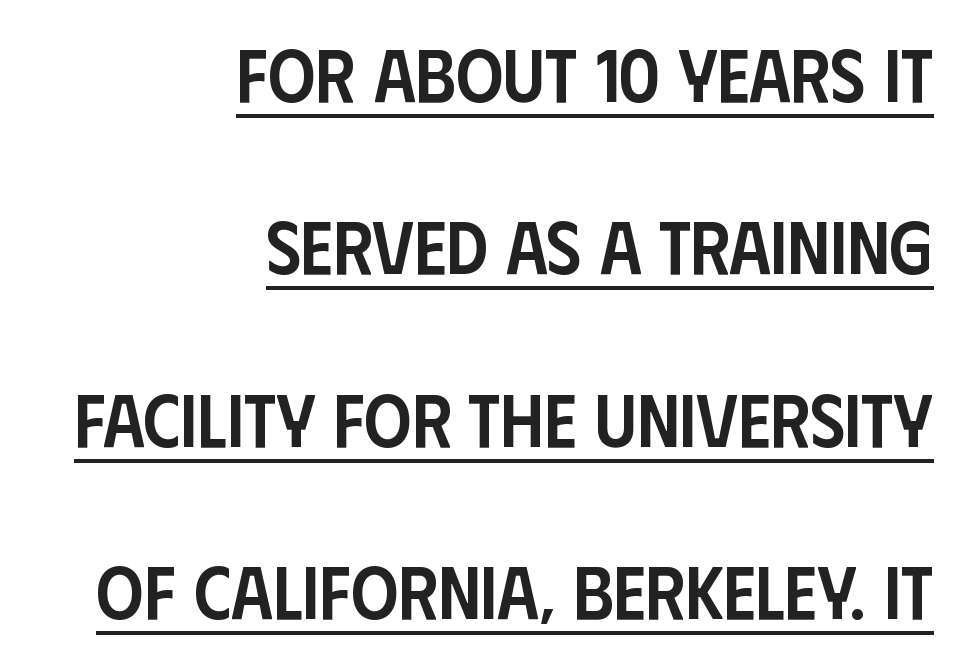
Q: Is the text bold? A: Semi-bold.
Q: Is the text italic (slanted)? A: No, it is upright.
Q: Is the typeface a serif or a sans-serif typeface? A: Sans-serif.
Q: Is the text underlined? A: Yes.
Q: How is the paragraph aligned? A: Right-aligned.
Q: Is the spacing between letters normal or unusually wide? A: Normal.
Q: Is the spacing between lines tight, normal or loose? A: Loose.
Q: Width (condensed, normal, or wide)? A: Condensed.
Q: Stroke contrast? A: Low.
Q: x-height? A: Large.
Q: Monospaced? A: No.
